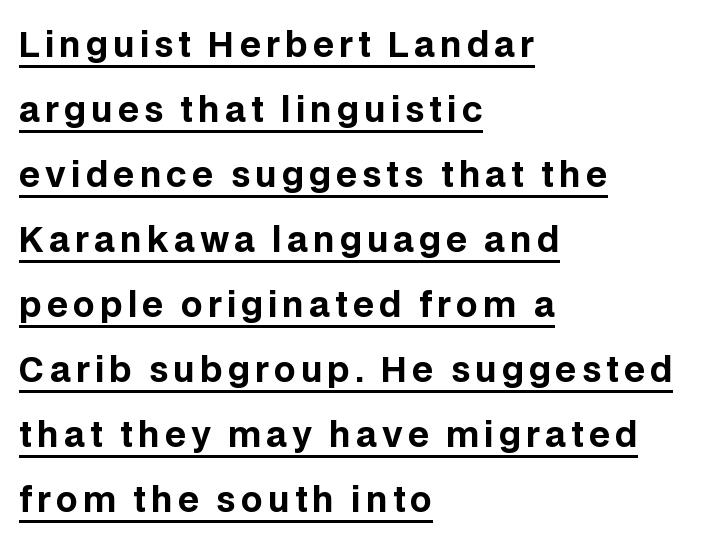
Q: Is the text bold? A: Yes.
Q: Is the text italic (slanted)? A: No, it is upright.
Q: Is the typeface a serif or a sans-serif typeface? A: Sans-serif.
Q: Is the text underlined? A: Yes.
Q: How is the paragraph aligned? A: Left-aligned.
Q: Is the spacing between lines tight, normal or loose? A: Loose.
Q: Width (condensed, normal, or wide)? A: Normal.
Q: Stroke contrast? A: Low.
Q: x-height? A: Large.
Q: Monospaced? A: No.
